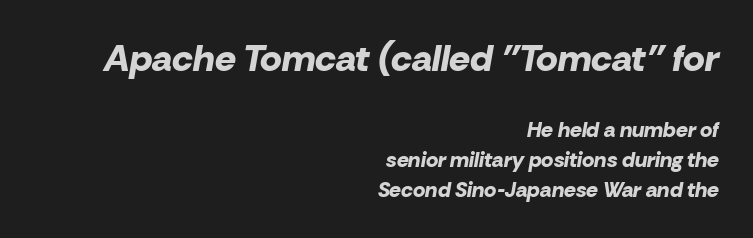
The image shows 37 px bold type, italic (leaning right); set right-aligned, normal line spacing (1.42x), normal letter spacing, not underlined; the first (top) block is 1.76x larger; low stroke contrast and a medium x-height.
